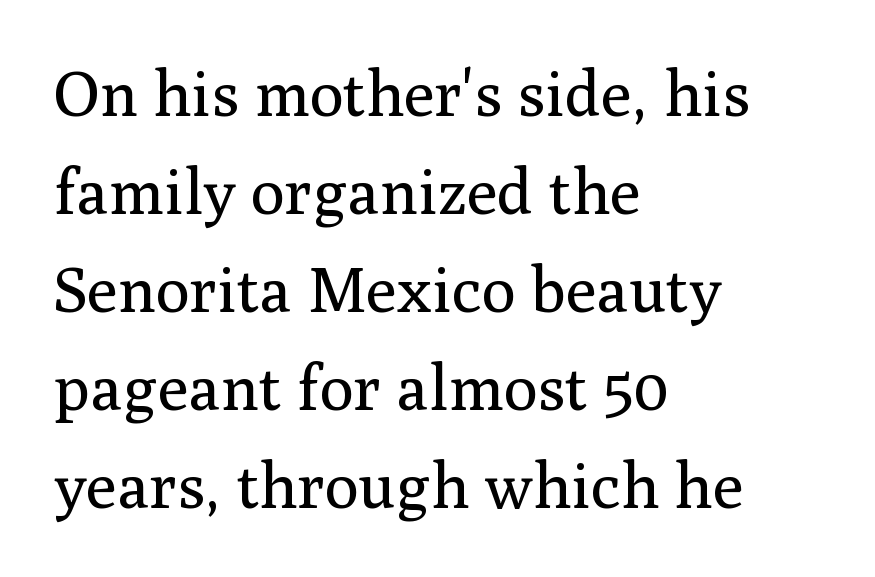
Look at the bottom of the vertical strokes: they flare into serifs here. The line-height multiplier appears to be the usual default. When letters stand straight like this, we call the style roman or upright. Lines of text with bare space underneath. No letter is thick-stroked: the sample isn't bold. All the whitespace from short lines collects on the right.
